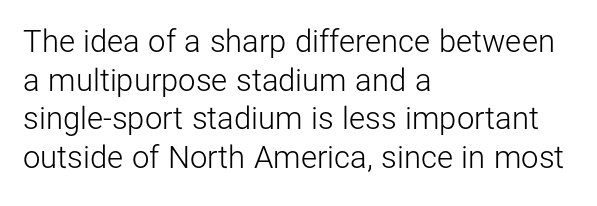
Has an underline been added? It has not. Stem width sits at or under what a default text font uses. Compared with a centered layout, this one pins lines to the left instead. Line spacing here is normal. Honestly, the letter spacing is just normal — you wouldn't notice it. These lines are rendered in a variable-pitch font.
